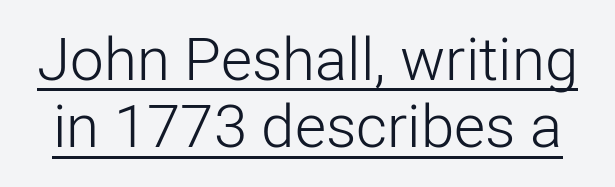
The image shows 60 px light sans-serif type, upright; set tight line spacing (1.12x), normal letter spacing, underlined; low stroke contrast and a medium x-height.
